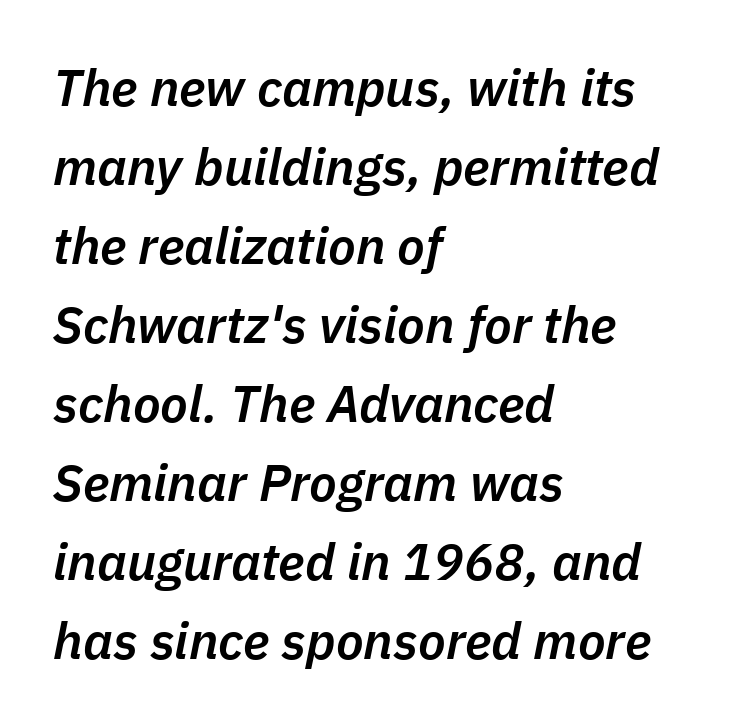
How are the letters spaced? Ordinarily, with no added tracking. Compared with ordinary roman type, these characters are visibly tilted. Alignment: flush left. This is moderately heavy type, rendered in semibold.
